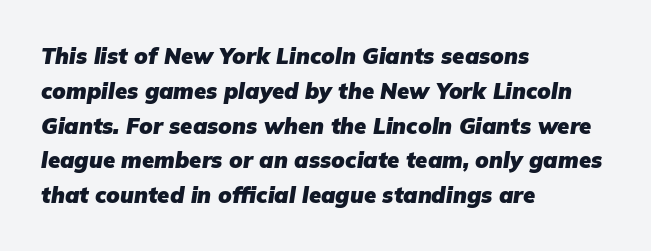
The letters sit at their default tracking, neither squeezed nor spread. The rendering uses a bold face; every stroke is thick and dark. Vertically, the passage feels balanced, rows spaced as you'd expect. Honestly, there is no underline to notice here at all. The font's italic variant was chosen for this text. The text block is weighted toward the left margin, trailing off unevenly rightward.
